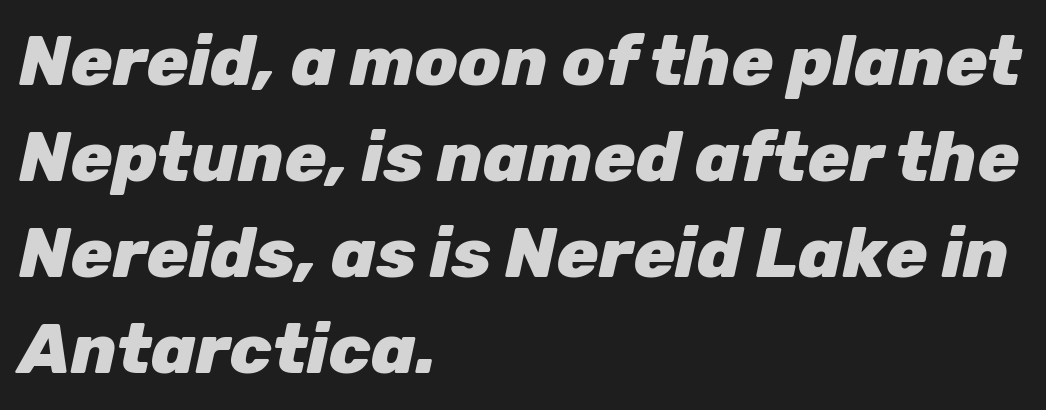
Q: Is the text bold? A: Yes.
Q: Is the text italic (slanted)? A: Yes, it leans right by about 12 degrees.
Q: Is the text underlined? A: No.
Q: How is the paragraph aligned? A: Left-aligned.
Q: Is the spacing between letters normal or unusually wide? A: Normal.
Q: Is the spacing between lines tight, normal or loose? A: Normal.
Q: Width (condensed, normal, or wide)? A: Normal.
Q: Stroke contrast? A: Low.
Q: x-height? A: Medium.
Q: Monospaced? A: No.
